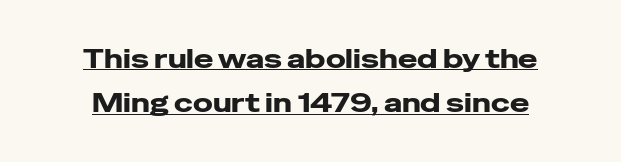
The image shows 26 px bold type, upright; set centered, line spacing 1.71x, normal letter spacing, underlined.
